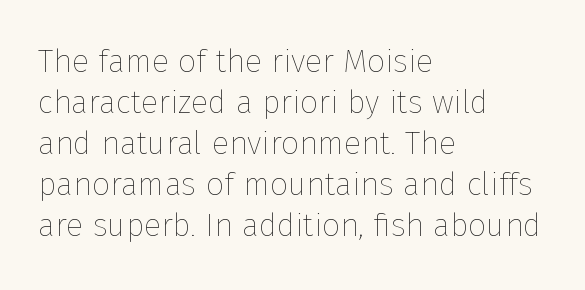
The typesetting does not lean heavy: it is not bold. No word sits above an underline. Is the letter spacing exaggerated? No — it looks like the ordinary default. Is this a fixed-width face? No — the glyphs have proportional, varying widths. Is there any slant? The stems are plumb. Alignment: flush left.
